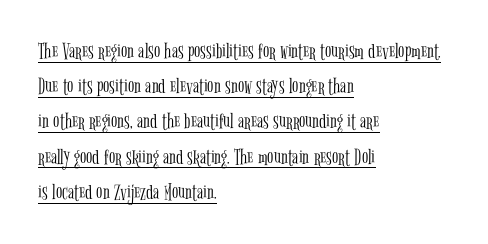
When letters stand straight like this, we call the style roman or upright. The cut favours lightness, reaching ordinary text weight at its darkest. Has an underline been added? It has. Line beginnings align vertically; line endings do not.
